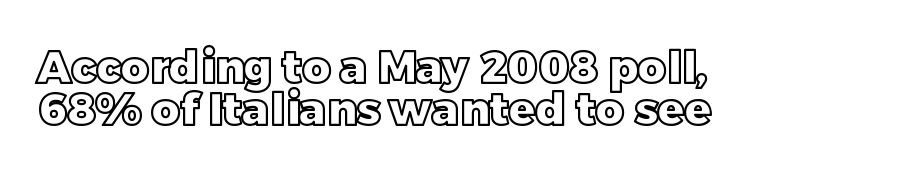
Q: Is the text italic (slanted)? A: No, it is upright.
Q: Is the text underlined? A: No.
Q: How is the paragraph aligned? A: Left-aligned.
Q: Is the spacing between letters normal or unusually wide? A: Normal.
Q: Is the spacing between lines tight, normal or loose? A: Tight.
Q: Width (condensed, normal, or wide)? A: Normal.
Q: x-height? A: Large.
Q: Monospaced? A: No.
